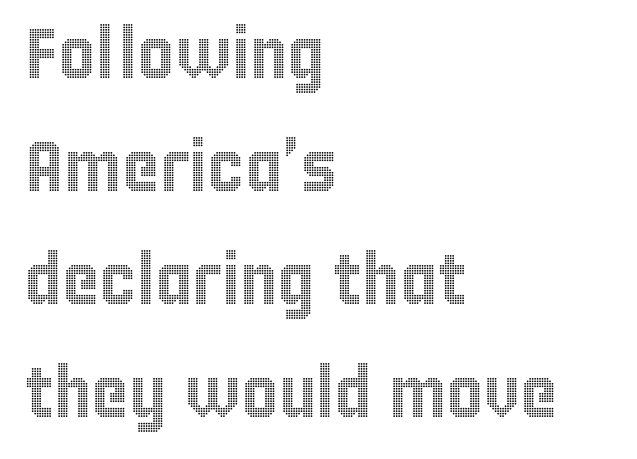
The rows are spaced the way most documents space them. Does the copy run flush right? No — it runs flush left. The lettering stays uniformly vertical, giving the passage a roman look. The baseline area is clear. The face used here is proportionally spaced, like ordinary book or web type. Standard letterfit; no display-style spreading of the glyphs.
